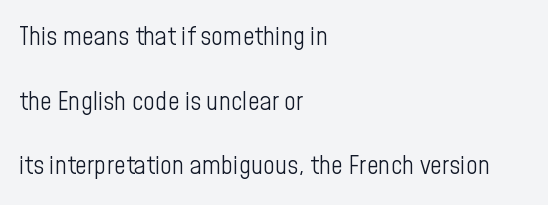
Check under the words: just untouched page. Alignment: flush left. There is no visible air inserted between adjacent glyphs. Stems here are at most as thick as an everyday book face.
